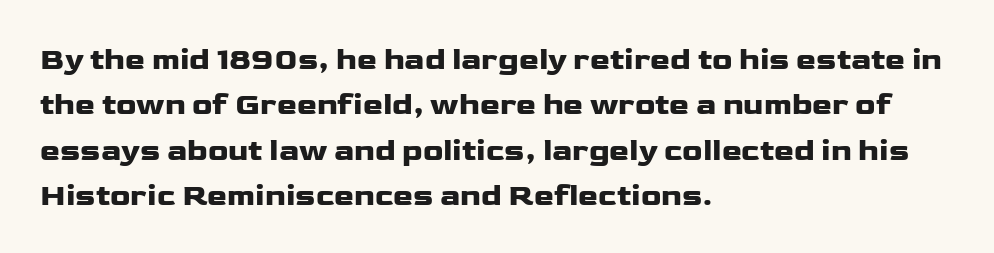
{"serif": "no", "italic": "no", "width": "wide", "stroke_contrast": "low", "x_height": "medium", "monospaced": "no", "underline": "no", "align": "left", "line_spacing": "normal", "line_spacing_ratio": 1.51, "letter_spacing": "normal", "letter_spacing_em": 0.0, "glyph_px": 30}
